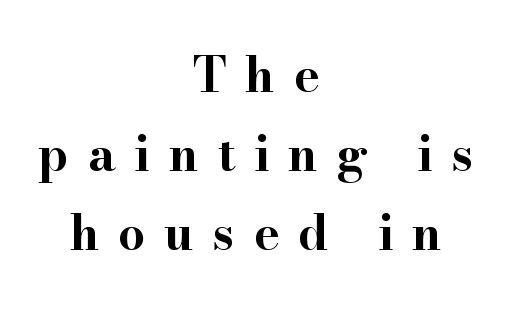
Q: Is the text bold? A: Yes.
Q: Is the text italic (slanted)? A: No, it is upright.
Q: Is the typeface a serif or a sans-serif typeface? A: Serif.
Q: Is the text underlined? A: No.
Q: How is the paragraph aligned? A: Centered.
Q: Is the spacing between letters normal or unusually wide? A: Unusually wide.
Q: Is the spacing between lines tight, normal or loose? A: Normal.
Q: Width (condensed, normal, or wide)? A: Wide.
Q: Stroke contrast? A: High.
Q: x-height? A: Small.
Q: Monospaced? A: No.
